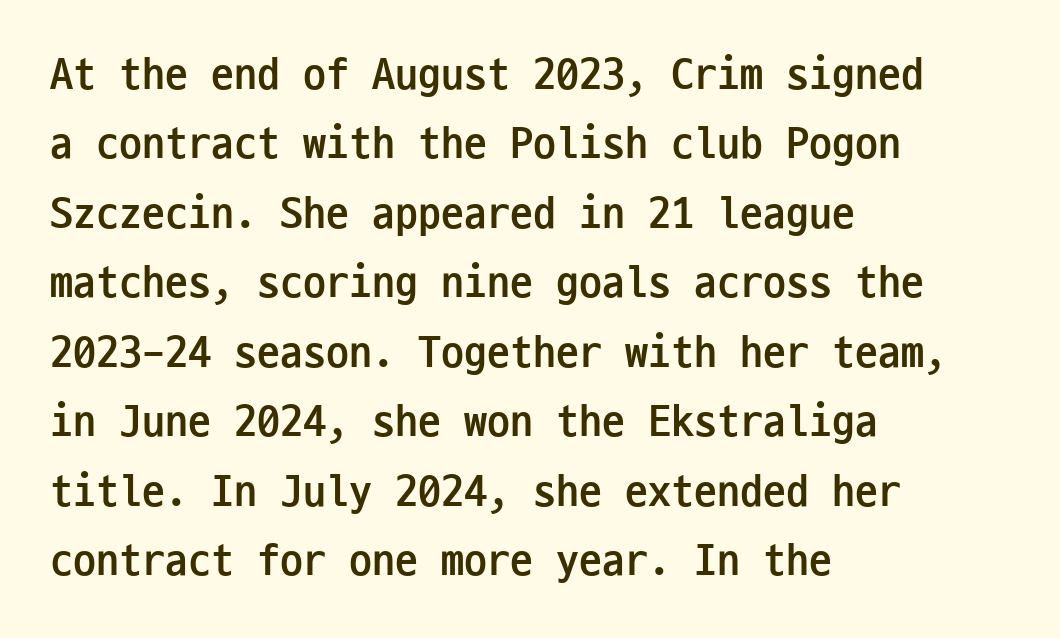
Visually the block forms a straight wall on the left and a jagged coastline on the right. The gaps between neighbouring characters are ordinary and unremarkable. Every character here occupies the same horizontal width, giving the sample a typewriter-like rhythm. What's the leading like? Ordinary, nothing unusual. In terms of letterform style, serifs are entirely absent.
